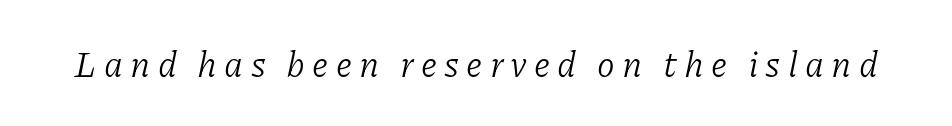
The image shows 36 px light serif type, italic (leaning right); set unusually wide letter spacing (+0.2 em), not underlined; low stroke contrast and a medium x-height.
